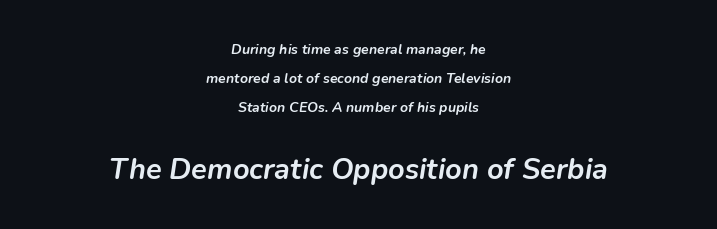
{"italic": "yes", "lean": "right", "slant_degrees": 9, "bold": "yes", "weight": "semibold", "width": "normal", "stroke_contrast": "low", "x_height": "medium", "monospaced": "no", "underline": "no", "align": "center", "line_spacing": "loose", "line_spacing_ratio": 2.06, "letter_spacing": "normal", "letter_spacing_em": 0.0, "larger_block": "second", "size_ratio": 2.07, "glyph_px": 29}
